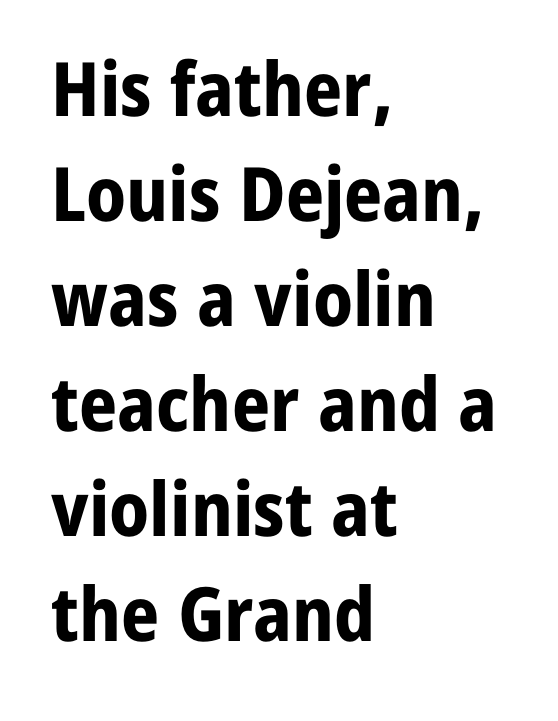
{"serif": "no", "italic": "no", "bold": "yes", "weight": "bold", "width": "normal", "stroke_contrast": "low", "x_height": "medium", "monospaced": "no", "underline": "no", "align": "left", "line_spacing": "normal", "line_spacing_ratio": 1.4, "letter_spacing": "normal", "letter_spacing_em": 0.0, "glyph_px": 75}
